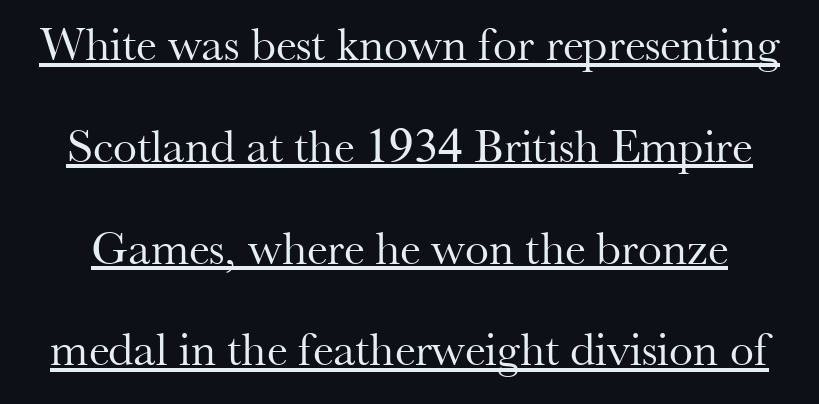
The image shows 48 px regular-weight serif type, upright; set loose line spacing (2.12x), normal letter spacing, underlined; medium stroke contrast and a small x-height.
